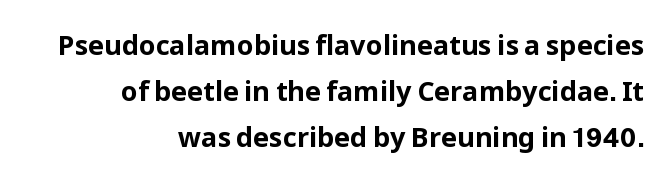
{"italic": "no", "bold": "yes", "underline": "no", "align": "right", "line_spacing": "normal", "line_spacing_ratio": 1.7, "letter_spacing": "normal", "letter_spacing_em": 0.0, "glyph_px": 27}
